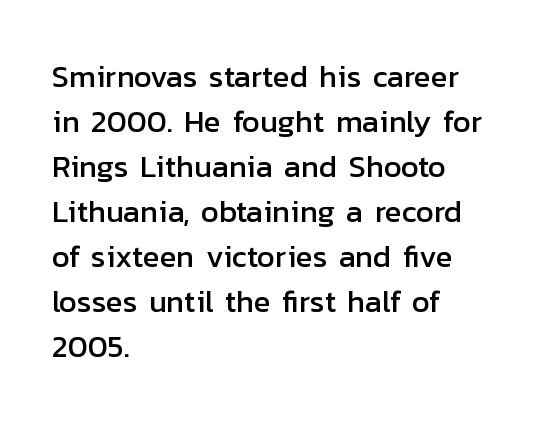
The image shows 31 px sans-serif type, upright; set left-aligned, normal line spacing (1.45x), normal letter spacing, not underlined; low stroke contrast and a medium x-height.
